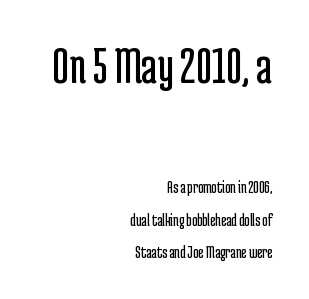
Q: Is the text bold? A: No.
Q: Is the text italic (slanted)? A: No, it is upright.
Q: Is the typeface a serif or a sans-serif typeface? A: Sans-serif.
Q: Is the text underlined? A: No.
Q: How is the paragraph aligned? A: Right-aligned.
Q: Is the spacing between letters normal or unusually wide? A: Normal.
Q: Which block of text is set in a larger size, the first (top) or the second (bottom)? A: The first (top) one.
Q: Width (condensed, normal, or wide)? A: Condensed.
Q: Stroke contrast? A: Low.
Q: x-height? A: Medium.
Q: Monospaced? A: No.
